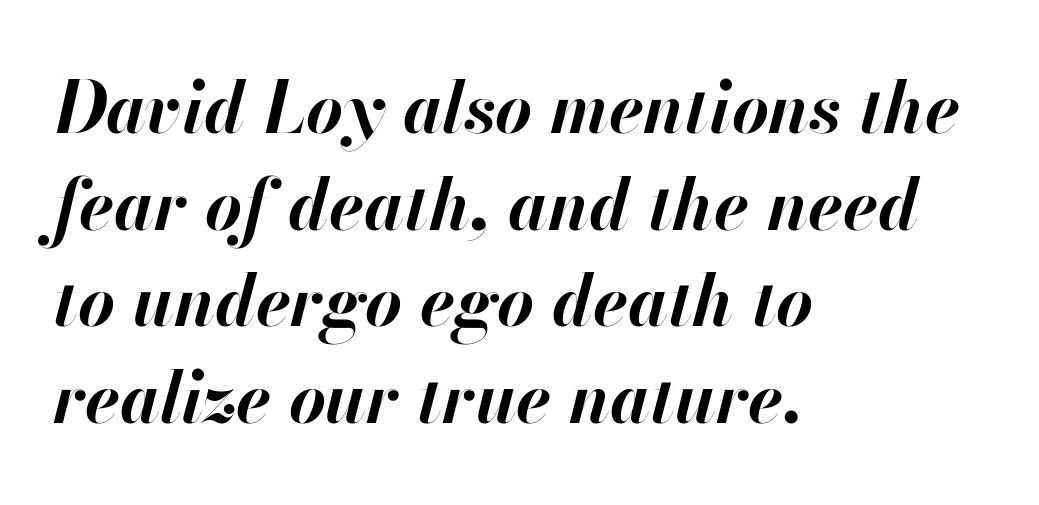
{"italic": "yes", "lean": "right", "slant_degrees": 13, "bold": "yes", "weight": "bold", "width": "normal", "stroke_contrast": "high", "x_height": "small", "monospaced": "no", "underline": "no", "align": "left", "line_spacing": "normal", "line_spacing_ratio": 1.36, "letter_spacing": "normal", "letter_spacing_em": 0.0, "glyph_px": 71}
